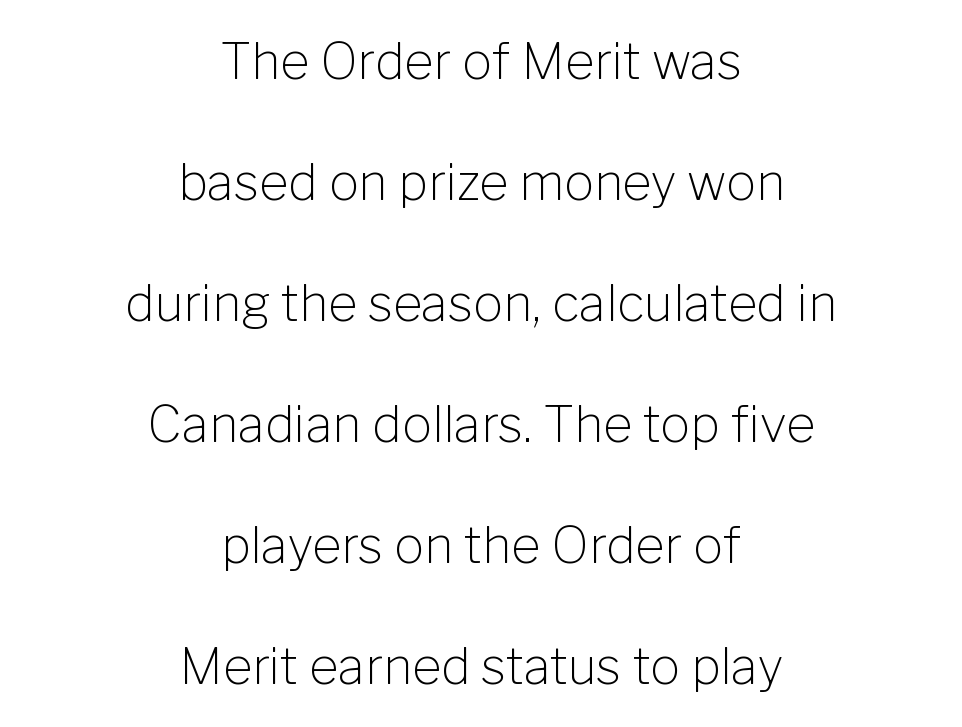
{"serif": "no", "italic": "no", "bold": "no", "weight": "light", "width": "normal", "stroke_contrast": "low", "x_height": "medium", "monospaced": "no", "underline": "no", "align": "center", "line_spacing": "loose", "line_spacing_ratio": 2.42, "letter_spacing": "normal", "letter_spacing_em": 0.0, "glyph_px": 50}
